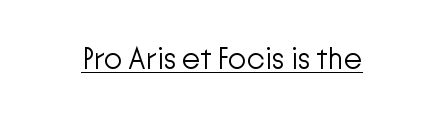
{"serif": "no", "italic": "no", "bold": "no", "weight": "light", "width": "normal", "stroke_contrast": "low", "x_height": "medium", "monospaced": "no", "underline": "yes", "letter_spacing": "normal", "letter_spacing_em": 0.0, "glyph_px": 30}
